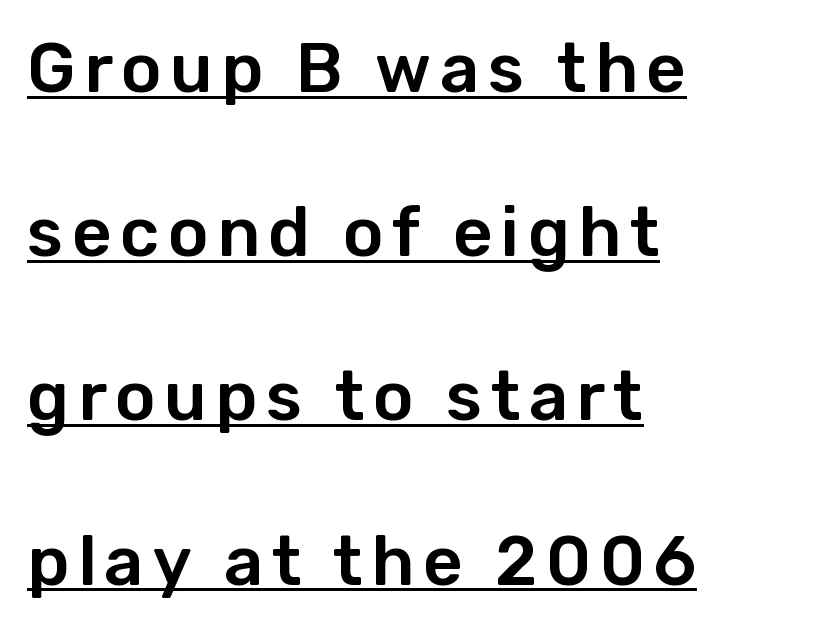
Stroke terminals: plain, sans-serif. A student would call this left alignment; a typographer would say flush left, rag right. Note the varied advance widths — an 'i' is clearly narrower than an 'm'. Posture: vertical. The passage shown is underscored from start to finish. The rendering uses a large line-height, opening up the rows.
